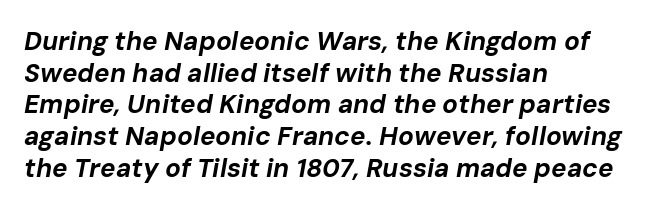
The glyphs are unaccompanied by any horizontal stroke below them. Inter-character spacing is left at the font's built-in metrics. The face used here has a pronounced slope to its letters. You'd pick this weight for a headline — it's a proper bold. Line beginnings align vertically; line endings do not.
